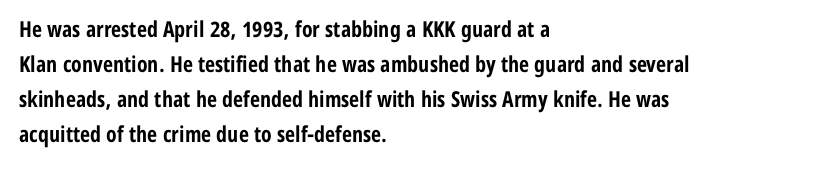
{"italic": "no", "bold": "yes", "underline": "no", "align": "left", "line_spacing": "normal", "line_spacing_ratio": 1.59, "letter_spacing": "normal", "letter_spacing_em": 0.0, "glyph_px": 22}
